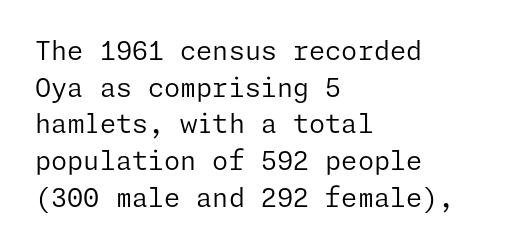
Q: Is the text bold? A: No.
Q: Is the text italic (slanted)? A: No, it is upright.
Q: Is the text underlined? A: No.
Q: How is the paragraph aligned? A: Left-aligned.
Q: Is the spacing between letters normal or unusually wide? A: Normal.
Q: Is the spacing between lines tight, normal or loose? A: Normal.
